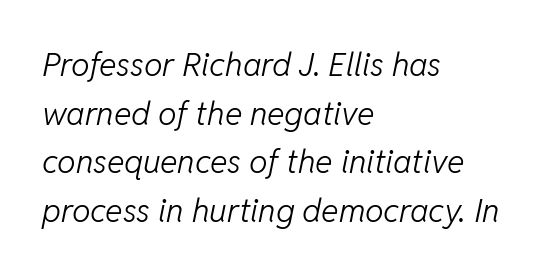
The passage shown is not underscored anywhere. Regarding leading, the lines here are spaced in the standard way. The tracking reads as untouched default to a designer's eye. Is this a heavy cut? Hardly; it is regular or lighter. The typography opts for an oblique posture over an upright one. One-word summary of the alignment: left.
